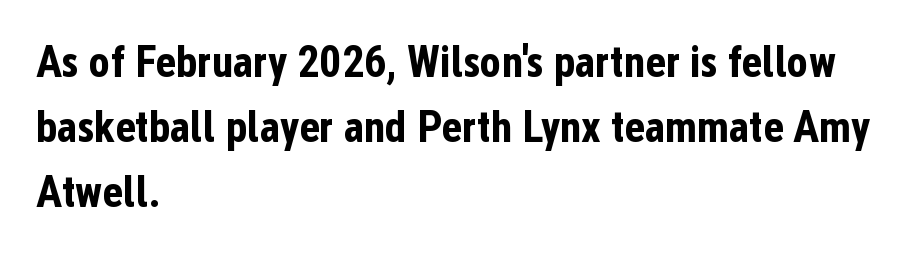
Is this a fixed-width face? No — the glyphs have proportional, varying widths. If you drew a ruler down the left edge, every line would touch it. Characters follow at the spacing the type designer built in. This rendering features lettering with no underline.
